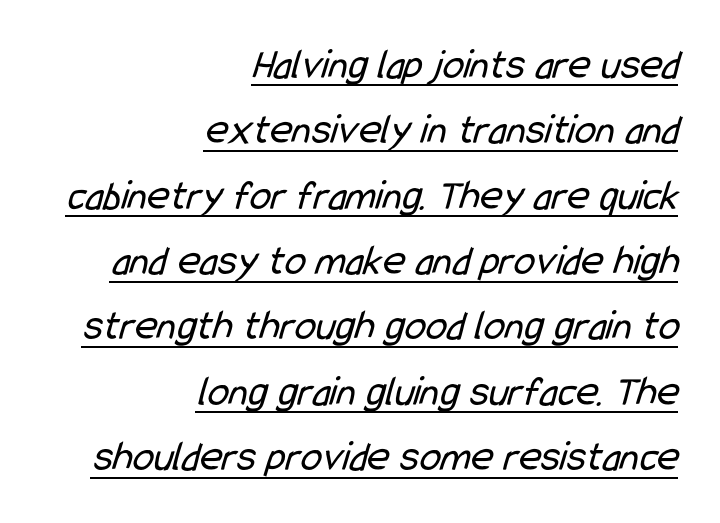
Q: Is the text bold? A: No.
Q: Is the typeface a serif or a sans-serif typeface? A: Sans-serif.
Q: Is the text underlined? A: Yes.
Q: How is the paragraph aligned? A: Right-aligned.
Q: Is the spacing between letters normal or unusually wide? A: Normal.
Q: Is the spacing between lines tight, normal or loose? A: Normal.
Q: Width (condensed, normal, or wide)? A: Condensed.
Q: Stroke contrast? A: Low.
Q: x-height? A: Medium.
Q: Monospaced? A: No.
